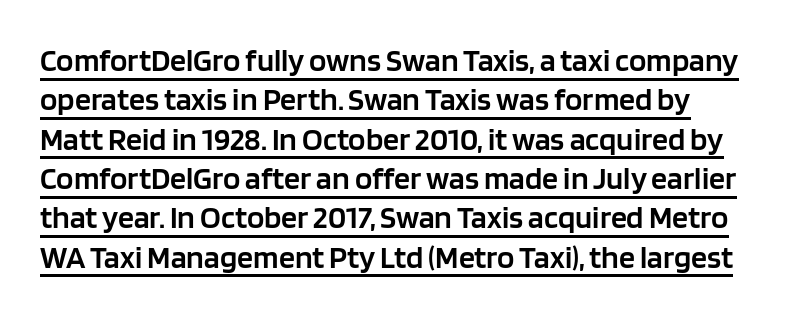
Q: Is the text bold? A: Semi-bold.
Q: Is the text italic (slanted)? A: No, it is upright.
Q: Is the typeface a serif or a sans-serif typeface? A: Sans-serif.
Q: Is the text underlined? A: Yes.
Q: Is the spacing between letters normal or unusually wide? A: Normal.
Q: Width (condensed, normal, or wide)? A: Normal.
Q: Stroke contrast? A: Low.
Q: x-height? A: Large.
Q: Monospaced? A: No.
